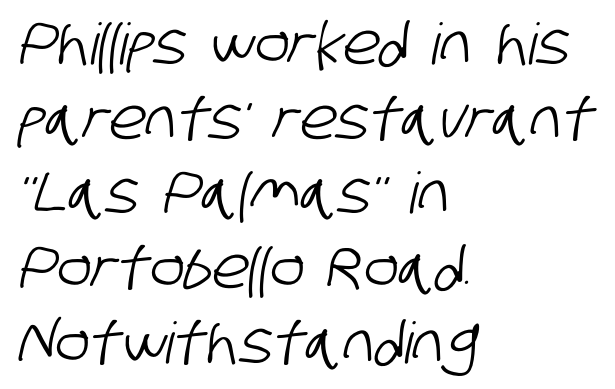
Q: Is the typeface a serif or a sans-serif typeface? A: Sans-serif.
Q: Is the text underlined? A: No.
Q: How is the paragraph aligned? A: Left-aligned.
Q: Is the spacing between letters normal or unusually wide? A: Normal.
Q: Is the spacing between lines tight, normal or loose? A: Normal.
Q: Width (condensed, normal, or wide)? A: Condensed.
Q: Stroke contrast? A: Low.
Q: x-height? A: Large.
Q: Monospaced? A: No.
